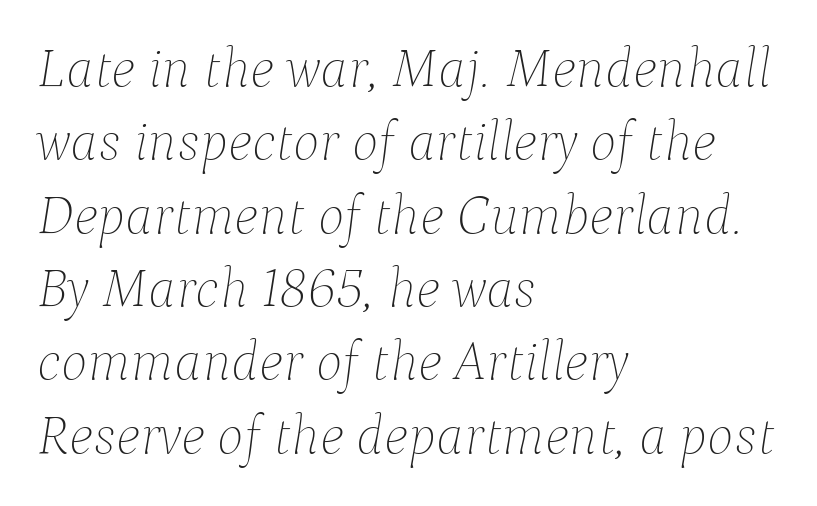
{"italic": "yes", "lean": "right", "slant_degrees": 9, "bold": "no", "weight": "thin", "width": "normal", "stroke_contrast": "low", "x_height": "medium", "monospaced": "no", "underline": "no", "align": "left", "line_spacing": "normal", "line_spacing_ratio": 1.31, "letter_spacing": "normal", "letter_spacing_em": 0.0, "glyph_px": 56}
